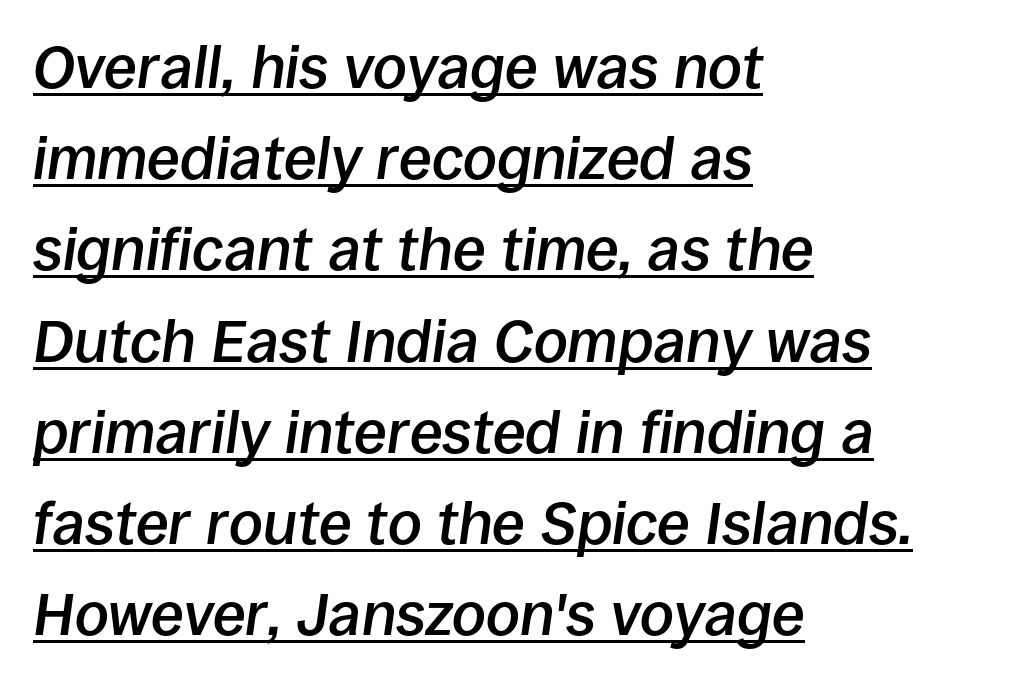
Q: Is the text bold? A: Semi-bold.
Q: Is the text italic (slanted)? A: Yes, it leans right by about 8 degrees.
Q: Is the text underlined? A: Yes.
Q: How is the paragraph aligned? A: Left-aligned.
Q: Is the spacing between letters normal or unusually wide? A: Normal.
Q: Is the spacing between lines tight, normal or loose? A: Normal.
Q: Width (condensed, normal, or wide)? A: Normal.
Q: Stroke contrast? A: Low.
Q: x-height? A: Large.
Q: Monospaced? A: No.
